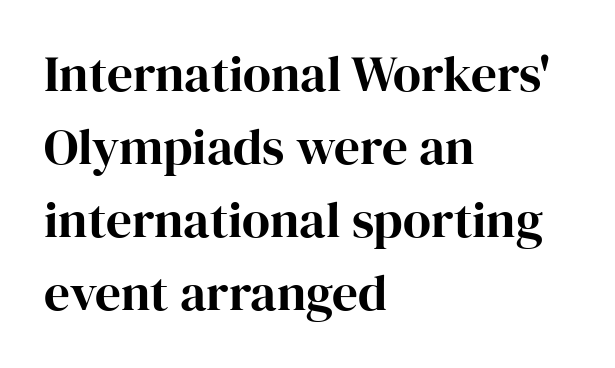
The paragraph has a hard left edge and a soft right edge. Are there feet on the stems? There are — it's a serif. A clean baseline with only descenders dipping below it. In terms of letterspacing, this is plain default setting.
